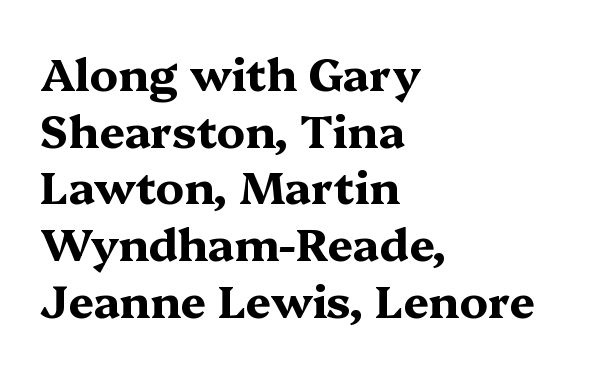
The image shows 45 px bold, wide serif type, upright; set left-aligned, normal line spacing (1.26x), normal letter spacing, not underlined; medium stroke contrast and a medium x-height.
